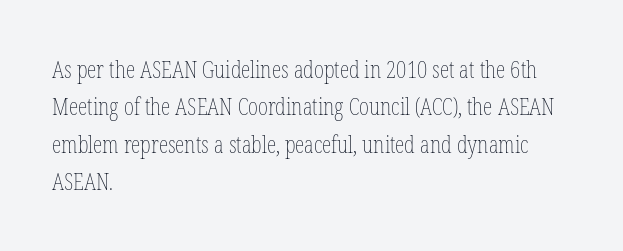
Evenly set lines give the paragraph a standard silhouette. Here the glyphs are tracked normally, forming tight word shapes. Rule under the text: the space is simply empty. Italic? Not at all — the glyphs are vertical. These glyphs show unthickened strokes, regular width or finer.
